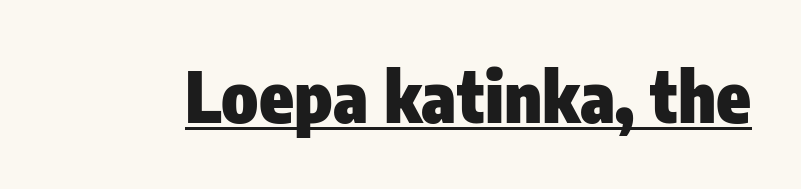
{"serif": "no", "italic": "no", "bold": "yes", "weight": "heavy", "width": "condensed", "stroke_contrast": "low", "x_height": "medium", "monospaced": "no", "underline": "yes", "letter_spacing": "normal", "letter_spacing_em": 0.0, "glyph_px": 70}
